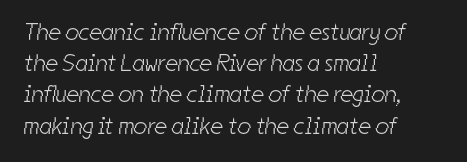
{"bold": "no", "underline": "no", "align": "left", "line_spacing": "normal", "line_spacing_ratio": 1.3, "letter_spacing": "normal", "letter_spacing_em": 0.0, "glyph_px": 24}
